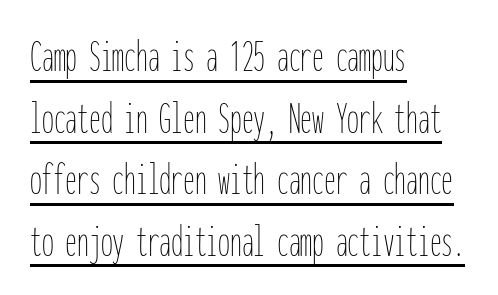
The image shows 47 px thin, condensed type, upright, monospaced; set left-aligned, normal line spacing (1.31x), normal letter spacing, underlined; low stroke contrast and a medium x-height.
